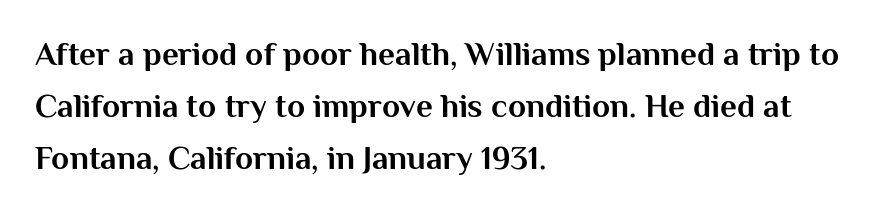
The image shows 33 px bold sans-serif type, upright; set left-aligned, normal line spacing (1.57x), normal letter spacing, not underlined; medium stroke contrast and a medium x-height.
